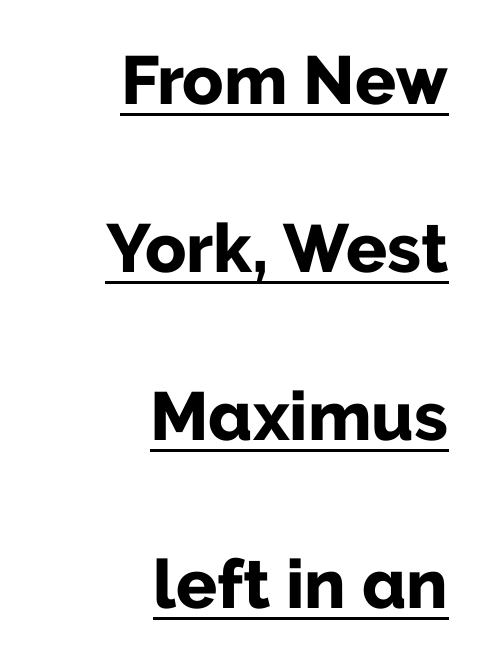
The image shows 68 px bold sans-serif type, upright; set right-aligned, loose line spacing (2.47x), normal letter spacing, underlined; low stroke contrast and a medium x-height.
